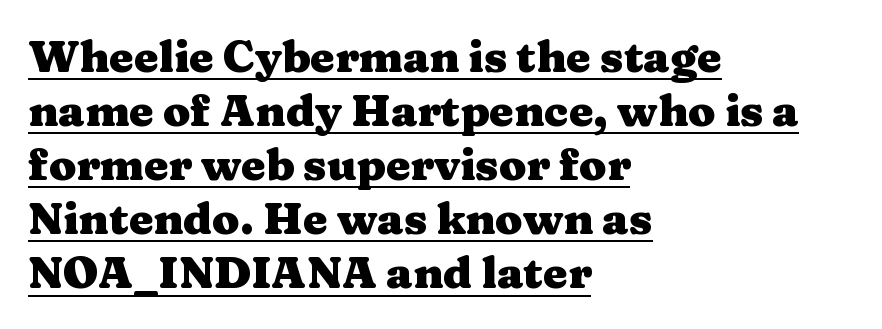
Q: Is the text bold? A: Yes.
Q: Is the text italic (slanted)? A: No, it is upright.
Q: Is the typeface a serif or a sans-serif typeface? A: Serif.
Q: Is the text underlined? A: Yes.
Q: How is the paragraph aligned? A: Left-aligned.
Q: Is the spacing between letters normal or unusually wide? A: Normal.
Q: Width (condensed, normal, or wide)? A: Wide.
Q: Stroke contrast? A: Medium.
Q: x-height? A: Medium.
Q: Monospaced? A: No.
